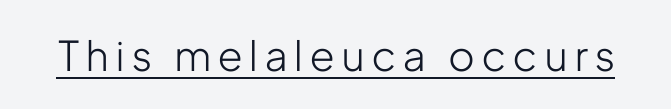
The image shows 41 px light, condensed sans-serif type, upright; set underlined; low stroke contrast and a medium x-height.
